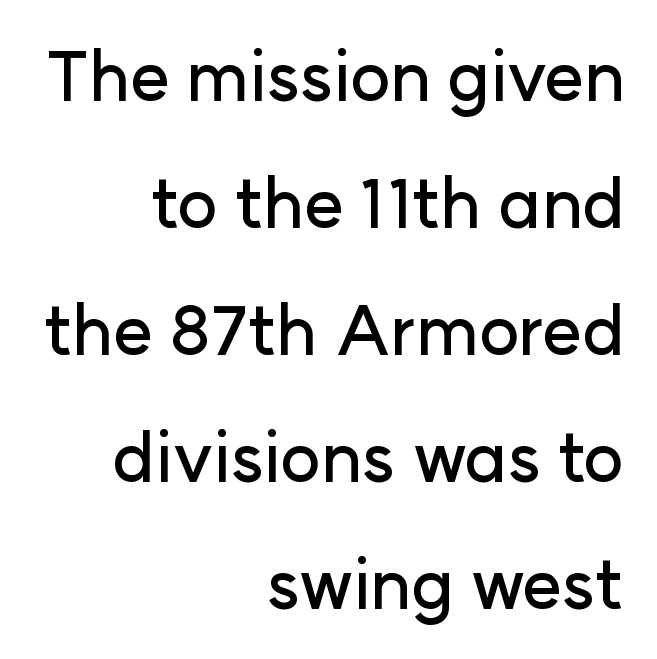
{"serif": "no", "italic": "no", "width": "normal", "stroke_contrast": "low", "x_height": "medium", "monospaced": "no", "underline": "no", "align": "right", "line_spacing_ratio": 1.84, "letter_spacing": "normal", "letter_spacing_em": 0.0, "glyph_px": 69}
